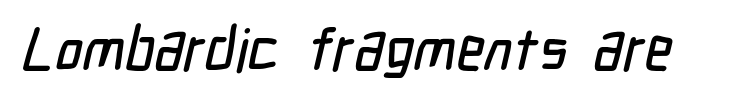
The image shows 59 px condensed sans-serif type; set normal letter spacing, not underlined; low stroke contrast and a medium x-height.
